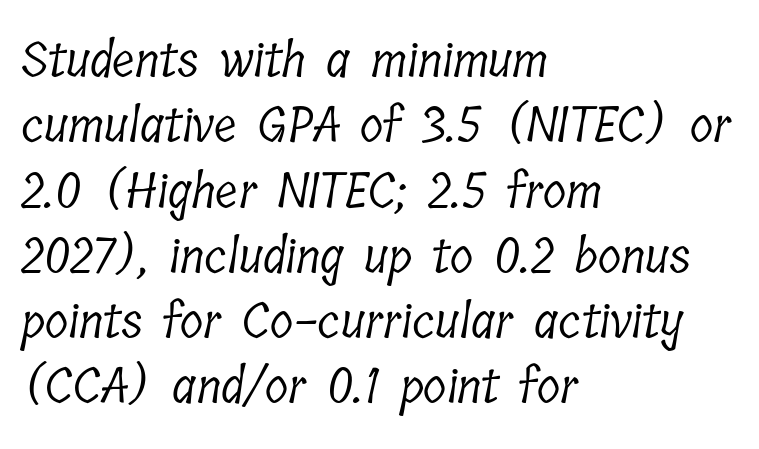
{"serif": "yes", "bold": "no", "weight": "light", "width": "condensed", "stroke_contrast": "low", "x_height": "medium", "monospaced": "no", "underline": "no", "align": "left", "line_spacing": "normal", "line_spacing_ratio": 1.36, "letter_spacing": "normal", "letter_spacing_em": 0.0, "glyph_px": 48}
